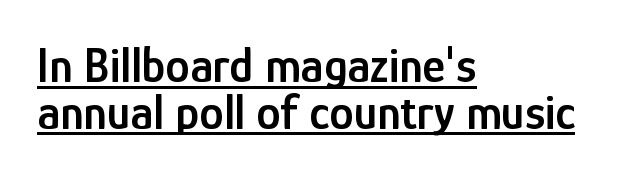
{"serif": "no", "italic": "no", "bold": "semi", "weight": "semibold", "width": "condensed", "stroke_contrast": "low", "x_height": "medium", "monospaced": "no", "underline": "yes", "align": "left", "line_spacing": "tight", "line_spacing_ratio": 0.95, "letter_spacing": "normal", "letter_spacing_em": 0.0, "glyph_px": 49}
